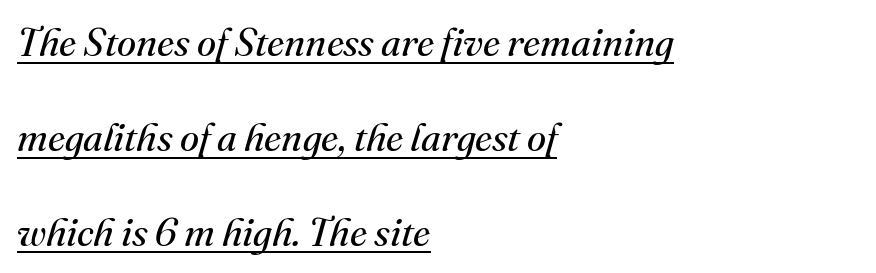
Q: Is the text bold? A: No.
Q: Is the text italic (slanted)? A: Yes, it leans right by about 16 degrees.
Q: Is the typeface a serif or a sans-serif typeface? A: Serif.
Q: Is the text underlined? A: Yes.
Q: How is the paragraph aligned? A: Left-aligned.
Q: Is the spacing between letters normal or unusually wide? A: Normal.
Q: Is the spacing between lines tight, normal or loose? A: Loose.
Q: Width (condensed, normal, or wide)? A: Normal.
Q: Stroke contrast? A: Medium.
Q: x-height? A: Small.
Q: Monospaced? A: No.
